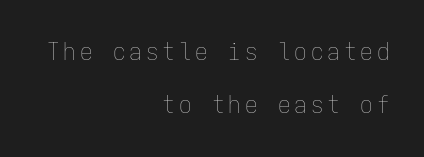
Regarding leading, the lines here are spaced well apart. Rule under the text: the space is simply empty. You can tell it's not italic because the verticals are truly vertical. These glyphs show unthickened strokes, regular width or finer.
